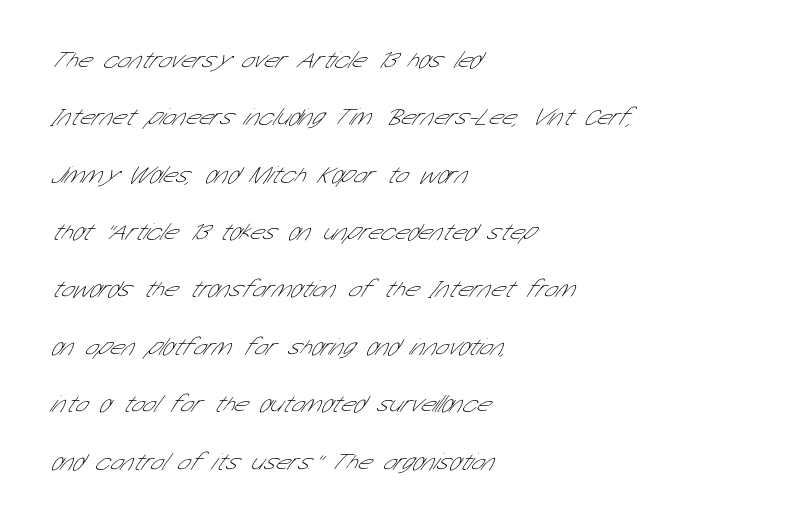
Teacher's note: observe the even left margin — that is flush-left alignment. Counters stay open thanks to moderate or lighter strokes. A great deal of white space separates one row of letters from the next. The face used here is rendered with its standard letterfit. Letters rest on an invisible, unmarked baseline.
